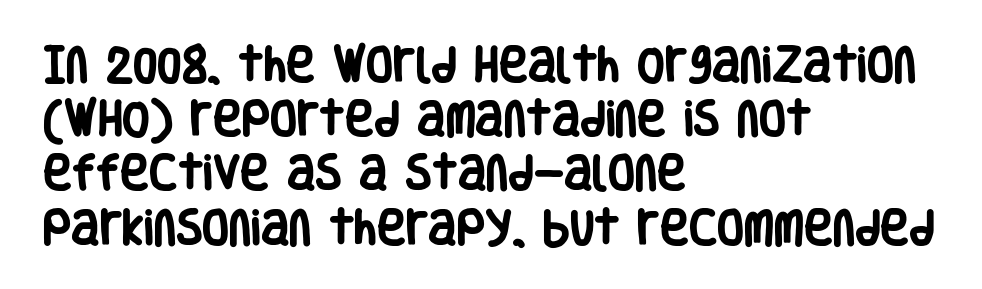
Q: Is the text bold? A: Yes.
Q: Is the text italic (slanted)? A: No, it is upright.
Q: Is the typeface a serif or a sans-serif typeface? A: Sans-serif.
Q: Is the text underlined? A: No.
Q: How is the paragraph aligned? A: Left-aligned.
Q: Is the spacing between letters normal or unusually wide? A: Normal.
Q: Is the spacing between lines tight, normal or loose? A: Normal.
Q: Width (condensed, normal, or wide)? A: Condensed.
Q: Stroke contrast? A: Low.
Q: x-height? A: Large.
Q: Monospaced? A: No.
